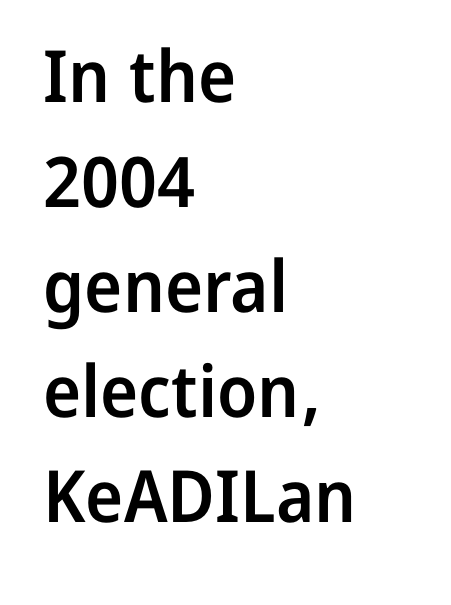
The characters display no serif detailing; their extremities are plain. This sample has the flowing, uneven cadence of proportional lettering. Caption: semibold face, moderately heavy strokes. This sample keeps an unexceptional amount of space between lines. Does the lettering tilt? It doesn't — this is upright.
